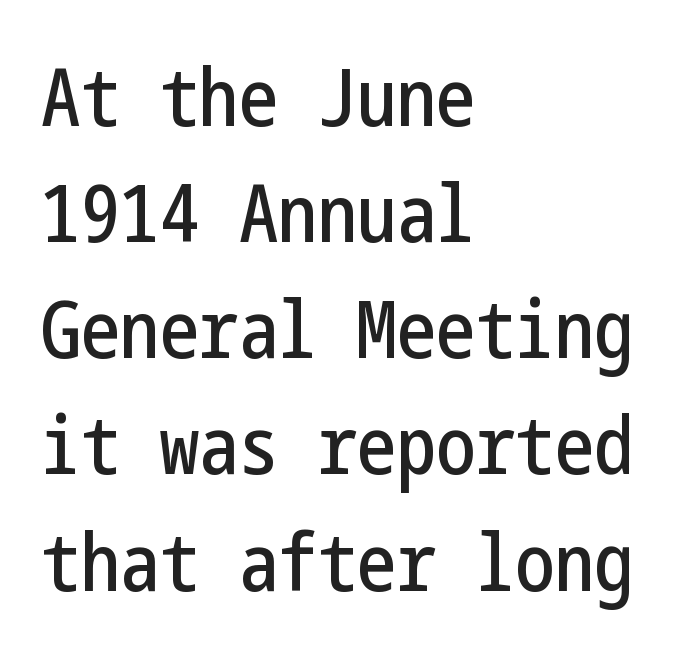
Q: Is the text italic (slanted)? A: No, it is upright.
Q: Is the typeface a serif or a sans-serif typeface? A: Sans-serif.
Q: Is the text underlined? A: No.
Q: How is the paragraph aligned? A: Left-aligned.
Q: Is the spacing between letters normal or unusually wide? A: Normal.
Q: Is the spacing between lines tight, normal or loose? A: Normal.
Q: Width (condensed, normal, or wide)? A: Condensed.
Q: Stroke contrast? A: Low.
Q: x-height? A: Medium.
